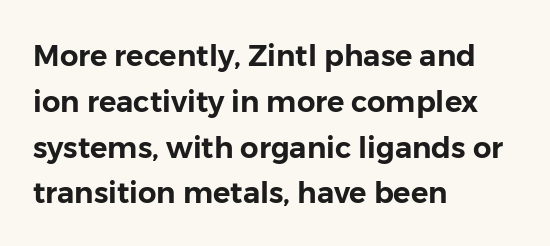
The image shows 29 px sans-serif type, upright; set left-aligned, normal line spacing (1.58x), normal letter spacing, not underlined; low stroke contrast and a medium x-height.
